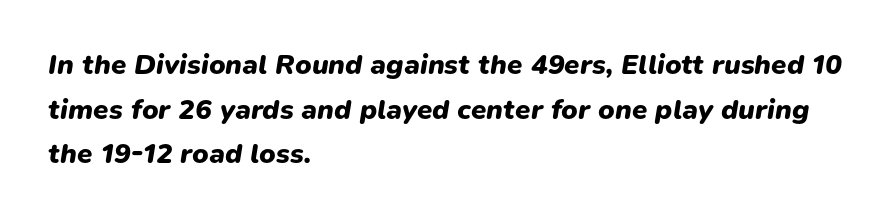
Q: Is the text bold? A: Yes.
Q: Is the text italic (slanted)? A: Yes, it leans right by about 9 degrees.
Q: Is the text underlined? A: No.
Q: How is the paragraph aligned? A: Left-aligned.
Q: Is the spacing between letters normal or unusually wide? A: Normal.
Q: Is the spacing between lines tight, normal or loose? A: Normal.
Q: Width (condensed, normal, or wide)? A: Normal.
Q: Stroke contrast? A: Low.
Q: x-height? A: Medium.
Q: Monospaced? A: No.
